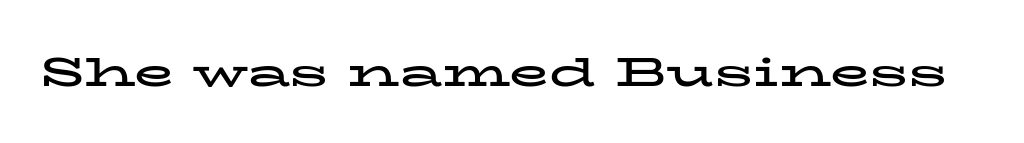
The strokes are fattened all the way to bold. Anything drawn beneath the words? Only blank space. Note: serifs present on the glyphs. The horizontal fit of the characters is conventional and even. Here the designer chose a conventional face with non-uniform glyph widths.
